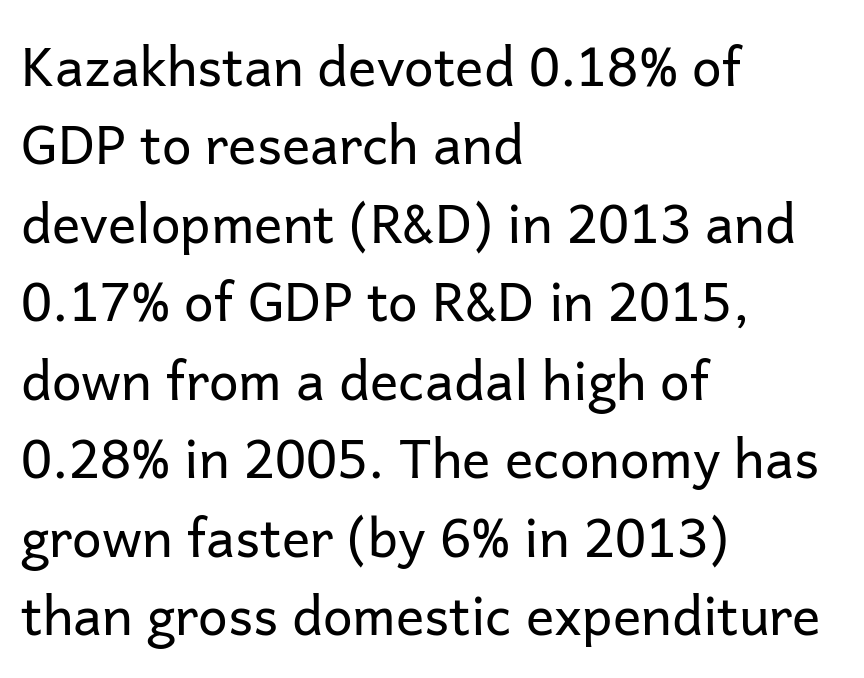
The image shows 53 px regular-weight sans-serif type, upright; set left-aligned, normal line spacing (1.48x), normal letter spacing, not underlined; low stroke contrast and a medium x-height.
